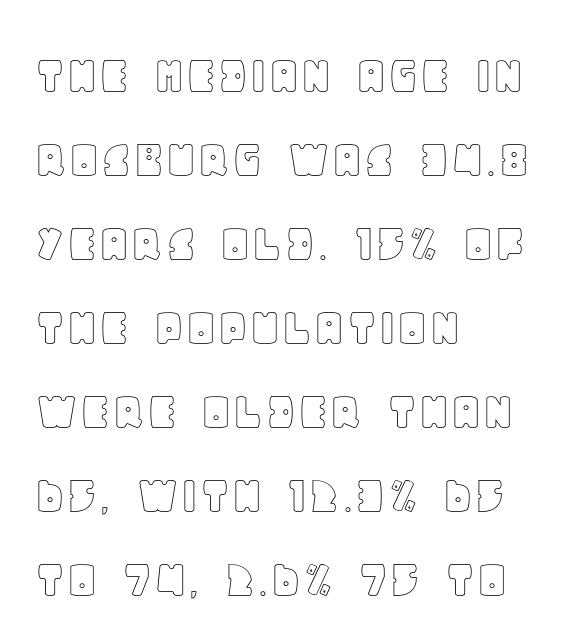
Q: Is the text italic (slanted)? A: No, it is upright.
Q: Is the text underlined? A: No.
Q: How is the paragraph aligned? A: Left-aligned.
Q: Is the spacing between letters normal or unusually wide? A: Normal.
Q: Is the spacing between lines tight, normal or loose? A: Normal.
Q: Width (condensed, normal, or wide)? A: Normal.
Q: x-height? A: Large.
Q: Monospaced? A: No.
